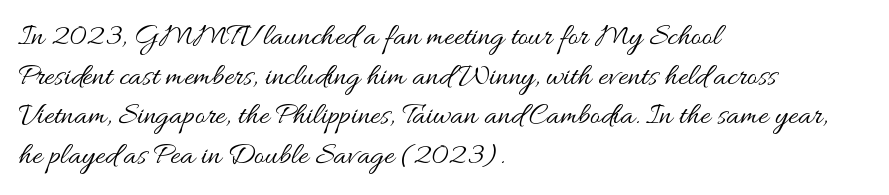
The image shows 31 px regular-weight, wide type; set left-aligned, normal line spacing (1.28x), normal letter spacing, not underlined; medium stroke contrast and a small x-height.
